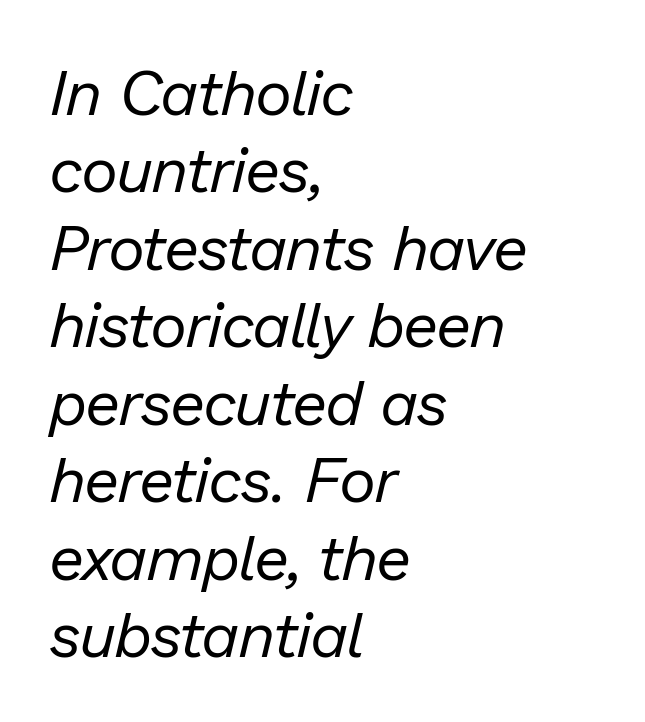
The typesetter chose a ragged-right arrangement here. Is the stroke heavy? The answer is a plain regular-or-lighter. These lines are rendered in a variable-pitch font. The gaps between neighbouring characters are ordinary and unremarkable. These lines were composed using italics. Honestly, there is no underline to notice here at all.
